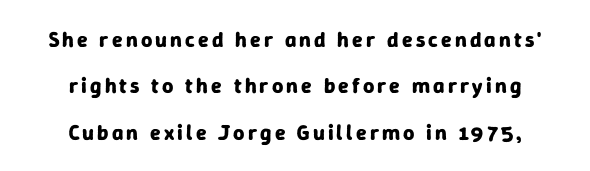
This is the regular roman posture of the typeface. The space beneath each line is pristine and unruled. Reading down the column, the eye jumps a long way to each next line. Which margin do the lines hug? Neither — every line sits in the middle. Caption: bold face, heavy strokes.
